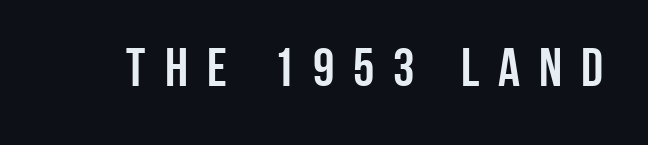
The image shows 54 px semibold, condensed sans-serif type, upright; set unusually wide letter spacing (+0.35 em), not underlined; low stroke contrast and a large x-height.
